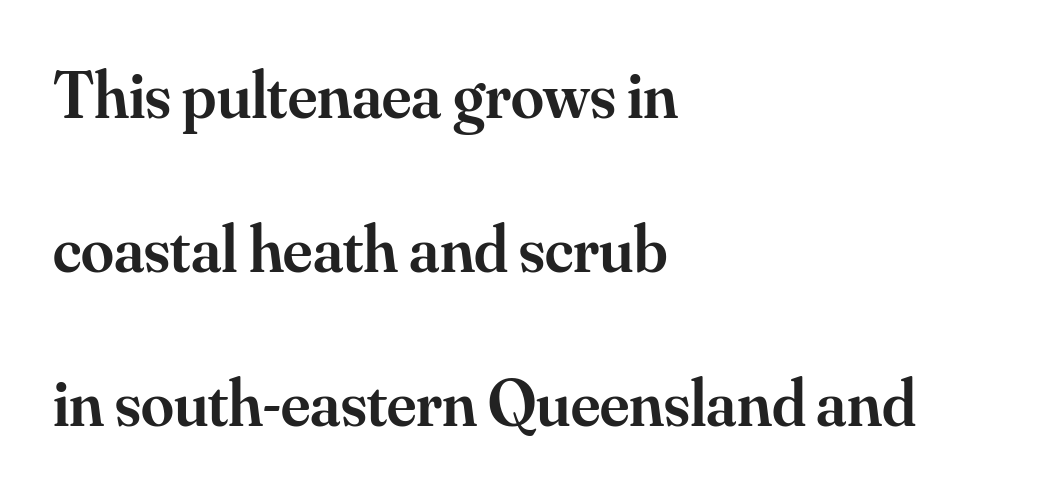
The image shows 66 px semibold serif type, upright; set left-aligned, loose line spacing (2.33x), normal letter spacing, not underlined; medium stroke contrast and a small x-height.
